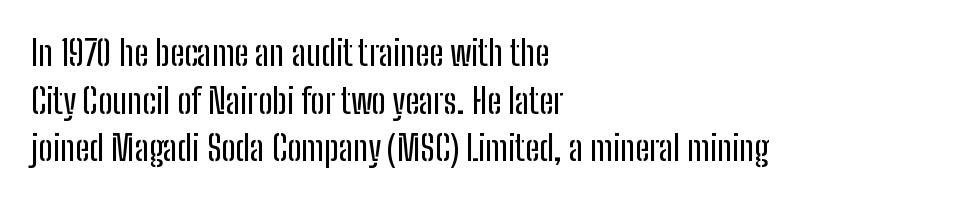
The letters sit at their default tracking, neither squeezed nor spread. Line spacing here is normal. Underlining? Definitely not there. Nope, no serifs anywhere on these letters.
